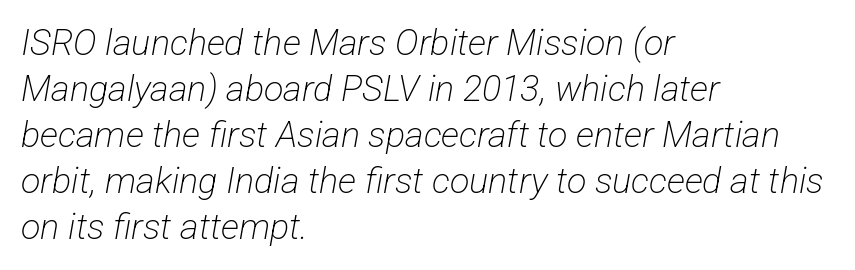
Reading down the block, your eye returns to a fixed left position each line. Words appear dense and cohesive because spacing is normal. Is the stroke heavy? The answer is a plain regular-or-lighter. The glyphs are unaccompanied by any horizontal stroke below them. The designer went with a sans here, leaving each stem footless. Line spacing here is normal.
